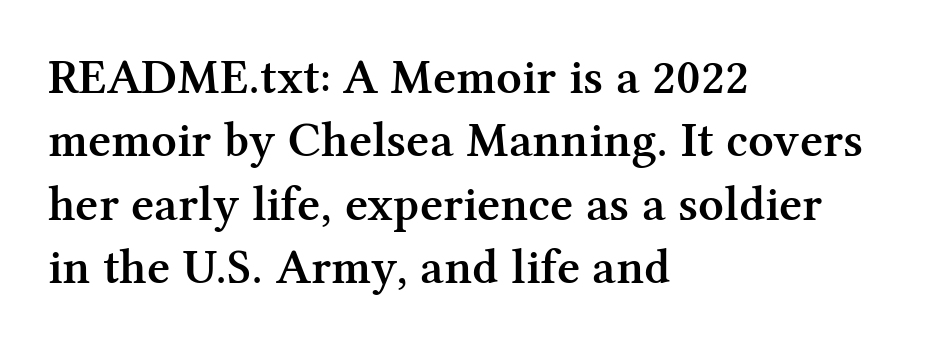
Q: Is the text bold? A: Semi-bold.
Q: Is the text italic (slanted)? A: No, it is upright.
Q: Is the typeface a serif or a sans-serif typeface? A: Serif.
Q: Is the text underlined? A: No.
Q: How is the paragraph aligned? A: Left-aligned.
Q: Is the spacing between letters normal or unusually wide? A: Normal.
Q: Is the spacing between lines tight, normal or loose? A: Normal.
Q: Width (condensed, normal, or wide)? A: Normal.
Q: Stroke contrast? A: Medium.
Q: x-height? A: Medium.
Q: Monospaced? A: No.
